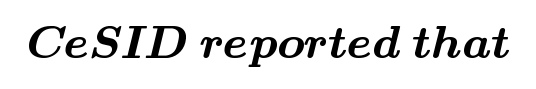
The passage shown is typed in a proportional face where columns would drift. Short note: letters normally spaced. The typesetting leans heavy: a genuine bold. This rendering employs a face with finishing strokes, i.e., a serif. The area under the type is left untouched.
